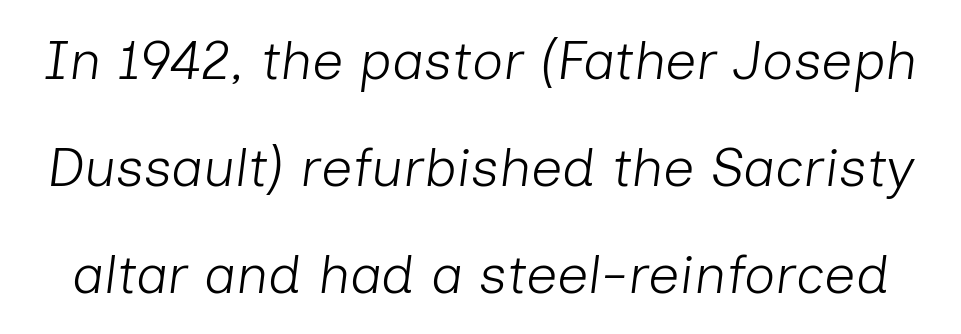
{"italic": "yes", "lean": "right", "slant_degrees": 7, "bold": "no", "weight": "light", "width": "normal", "stroke_contrast": "low", "x_height": "medium", "monospaced": "no", "underline": "no", "line_spacing": "loose", "line_spacing_ratio": 1.95, "letter_spacing": "normal", "letter_spacing_em": 0.0, "glyph_px": 55}
